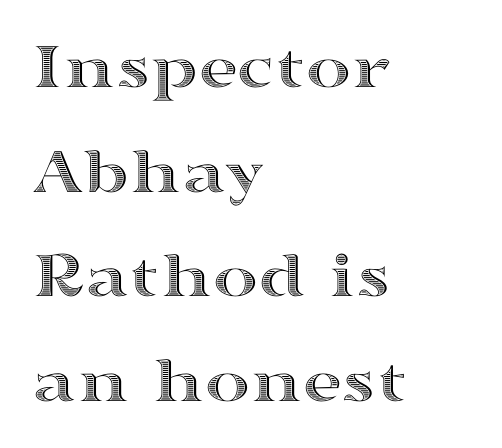
A bare baseline throughout the passage. The leading is moderate, giving the passage an even texture. Caption: multi-line text, flush left, ragged right. These lines keep a tight, regular rhythm from letter to letter.
